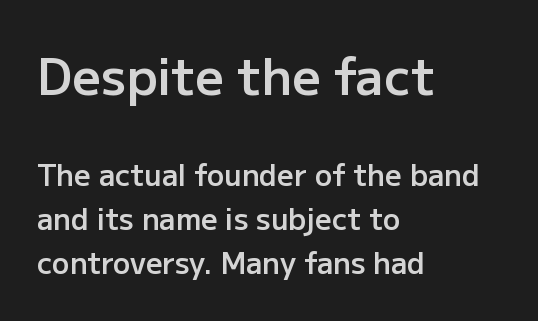
Line starts are locked; line ends wander. This sample has the flowing, uneven cadence of proportional lettering. Look at the bottom of the vertical strokes: they stop flat, with no serifs. Regarding leading, the lines here are spaced in the standard way. The face used here appears at its bigger size in the upper chunk. On the weight axis this lands at semibold, roughly 600.
